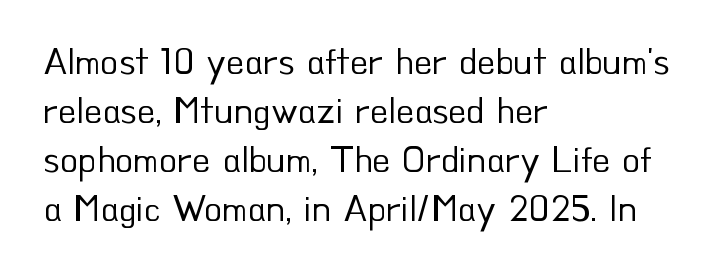
Beneath every word, the page is bare. This is roman type, the default non-slanted kind. Honestly, the letter spacing is just normal — you wouldn't notice it. Look at the bottom of the vertical strokes: they stop flat, with no serifs.
